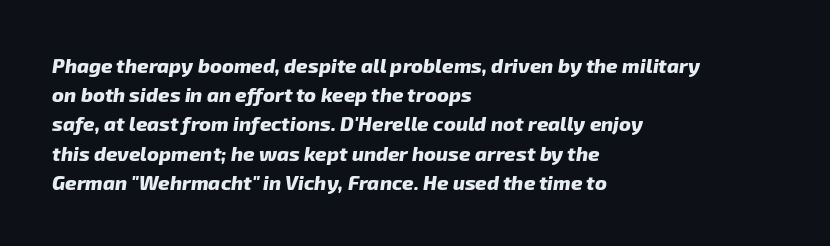
{"bold": "yes", "underline": "no", "align": "left", "line_spacing": "normal", "line_spacing_ratio": 1.46, "letter_spacing": "normal", "letter_spacing_em": 0.0, "glyph_px": 20}
